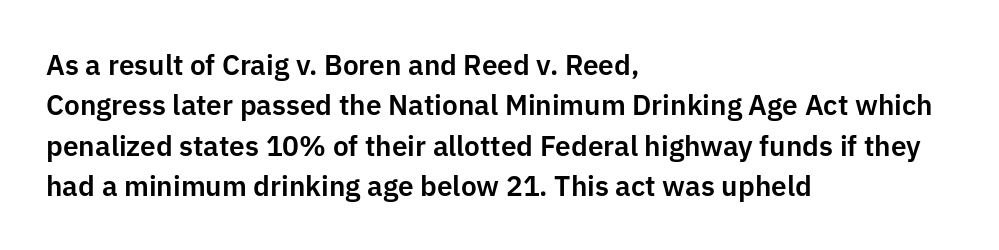
Characters remain perfectly vertical along every line. Varying glyph widths throughout — classic text-font behaviour. The face used here is a sans, in the tradition of grotesques and geometrics. Which margin do the lines hug? The left one — the right edge is uneven. Whoever set this chose a conventional vertical rhythm.
